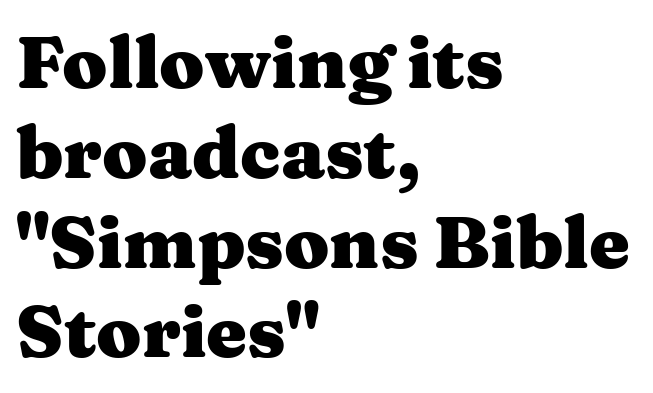
Q: Is the text bold? A: Yes.
Q: Is the text italic (slanted)? A: No, it is upright.
Q: Is the typeface a serif or a sans-serif typeface? A: Serif.
Q: Is the text underlined? A: No.
Q: How is the paragraph aligned? A: Left-aligned.
Q: Is the spacing between letters normal or unusually wide? A: Normal.
Q: Width (condensed, normal, or wide)? A: Wide.
Q: Stroke contrast? A: Medium.
Q: x-height? A: Medium.
Q: Monospaced? A: No.
